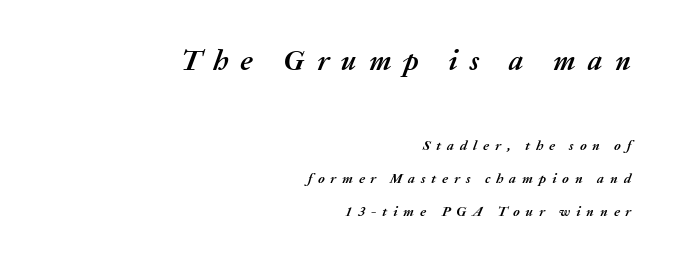
The image shows 29 px semibold type, italic (leaning right); set right-aligned, loose line spacing (2.35x), unusually wide letter spacing (+0.42 em), not underlined; the first (top) block is 2.07x larger; medium stroke contrast and a medium x-height.
